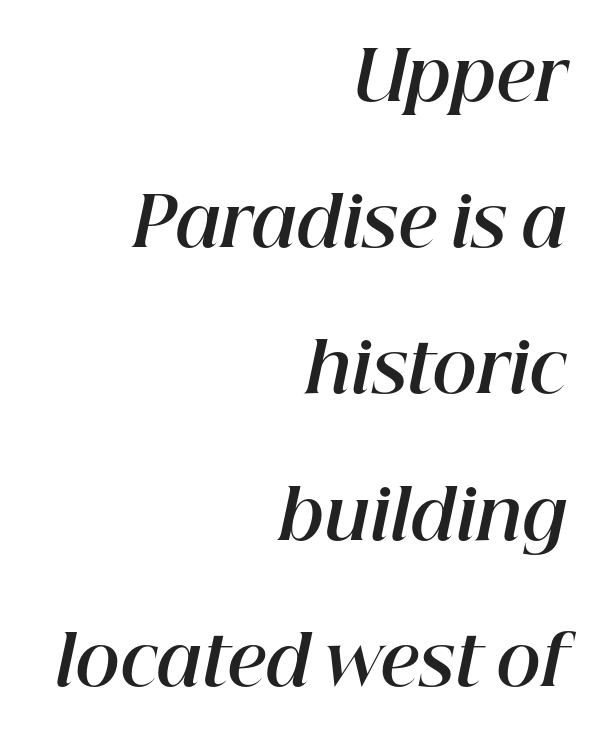
Do the characters align in a grid? No, the font is proportional. The characters look thick and weighty, a clear bold. Standard letterfit; no display-style spreading of the glyphs. Rule under the text: the space is simply empty. Caption: multi-line text, flush right, ragged left. This block would shrink considerably if given ordinary leading; it's expanded now.
